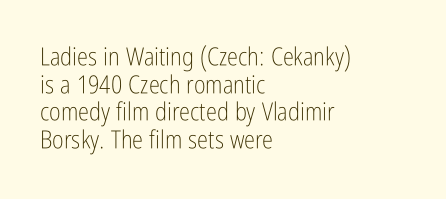
Q: Is the text bold? A: No.
Q: Is the text italic (slanted)? A: No, it is upright.
Q: Is the text underlined? A: No.
Q: How is the paragraph aligned? A: Left-aligned.
Q: Is the spacing between letters normal or unusually wide? A: Normal.
Q: Is the spacing between lines tight, normal or loose? A: Tight.
